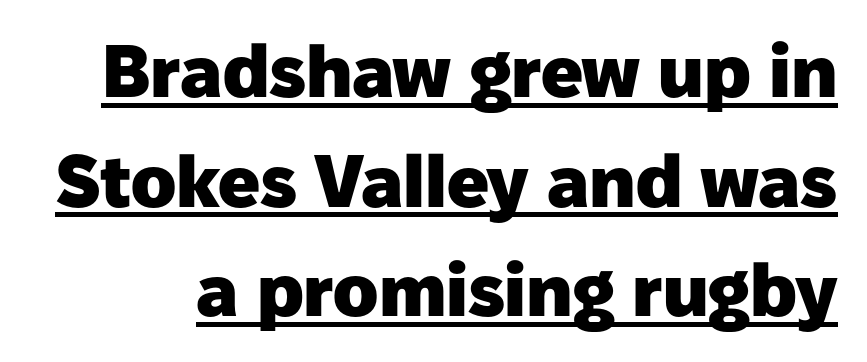
Do the characters align in a grid? No, the font is proportional. Unlike a traditional serif, this face leaves its strokes unadorned. A typesetter would call this leading conventional body-copy spacing. This is heavy type, rendered in bold.
